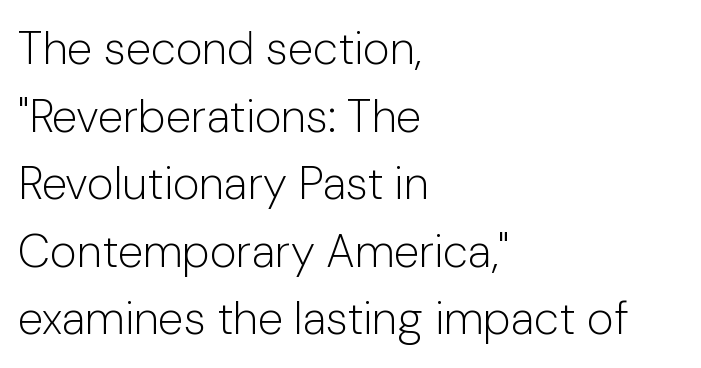
{"serif": "no", "italic": "no", "bold": "no", "weight": "light", "width": "normal", "stroke_contrast": "low", "x_height": "medium", "monospaced": "no", "underline": "no", "align": "left", "line_spacing": "normal", "line_spacing_ratio": 1.47, "letter_spacing": "normal", "letter_spacing_em": 0.0, "glyph_px": 46}
